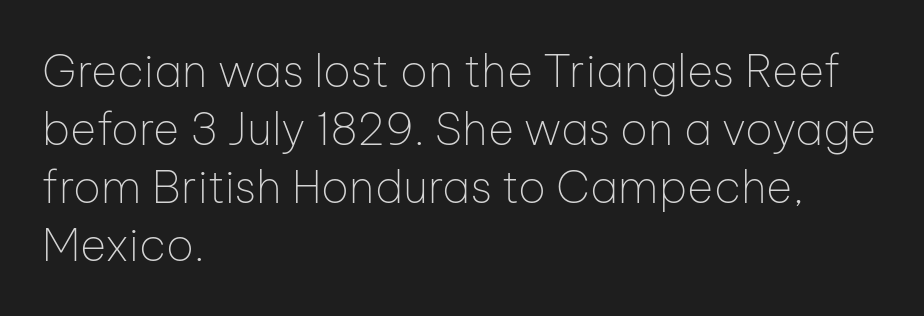
Q: Is the text bold? A: No.
Q: Is the text italic (slanted)? A: No, it is upright.
Q: Is the typeface a serif or a sans-serif typeface? A: Sans-serif.
Q: Is the text underlined? A: No.
Q: How is the paragraph aligned? A: Left-aligned.
Q: Is the spacing between letters normal or unusually wide? A: Normal.
Q: Is the spacing between lines tight, normal or loose? A: Normal.
Q: Width (condensed, normal, or wide)? A: Normal.
Q: Stroke contrast? A: Low.
Q: x-height? A: Medium.
Q: Monospaced? A: No.
